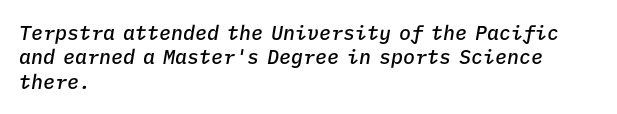
The rendering anchors every line to the left-hand side. Notice the strokes are somewhat thickened but not fully heavy: this is a semibold. These lines were composed using italics. There is no visible air inserted between adjacent glyphs.
